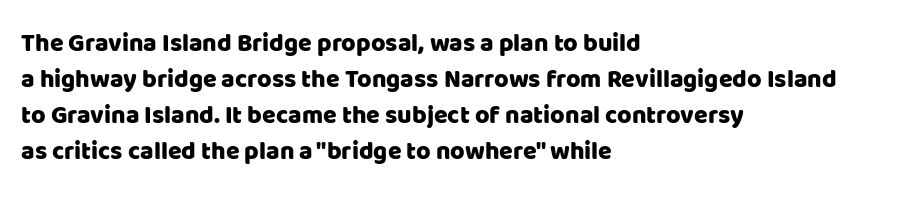
{"italic": "no", "underline": "no", "align": "left", "line_spacing": "normal", "line_spacing_ratio": 1.44, "letter_spacing": "normal", "letter_spacing_em": 0.0, "glyph_px": 25}
